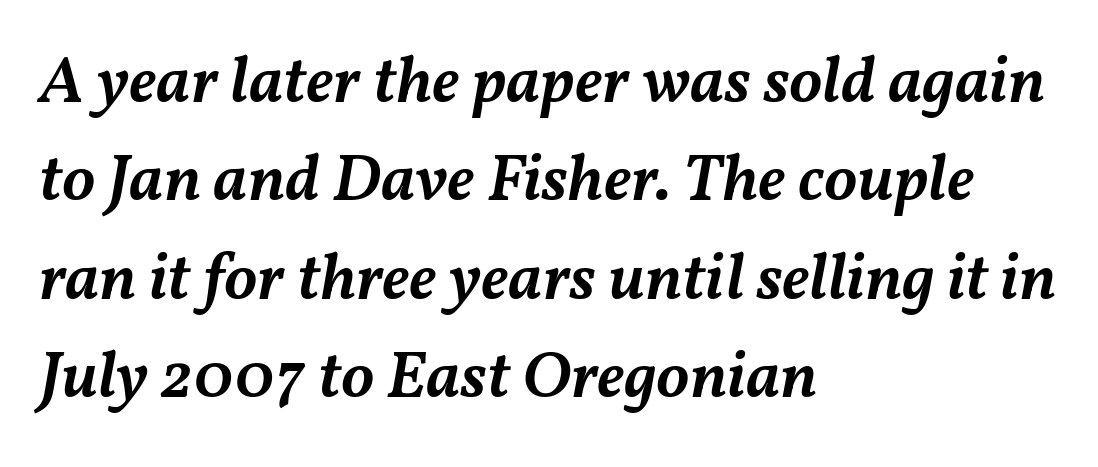
Q: Is the text bold? A: Semi-bold.
Q: Is the text italic (slanted)? A: Yes, it leans right by about 11 degrees.
Q: Is the text underlined? A: No.
Q: How is the paragraph aligned? A: Left-aligned.
Q: Is the spacing between letters normal or unusually wide? A: Normal.
Q: Is the spacing between lines tight, normal or loose? A: Normal.
Q: Width (condensed, normal, or wide)? A: Normal.
Q: Stroke contrast? A: Medium.
Q: x-height? A: Medium.
Q: Monospaced? A: No.
